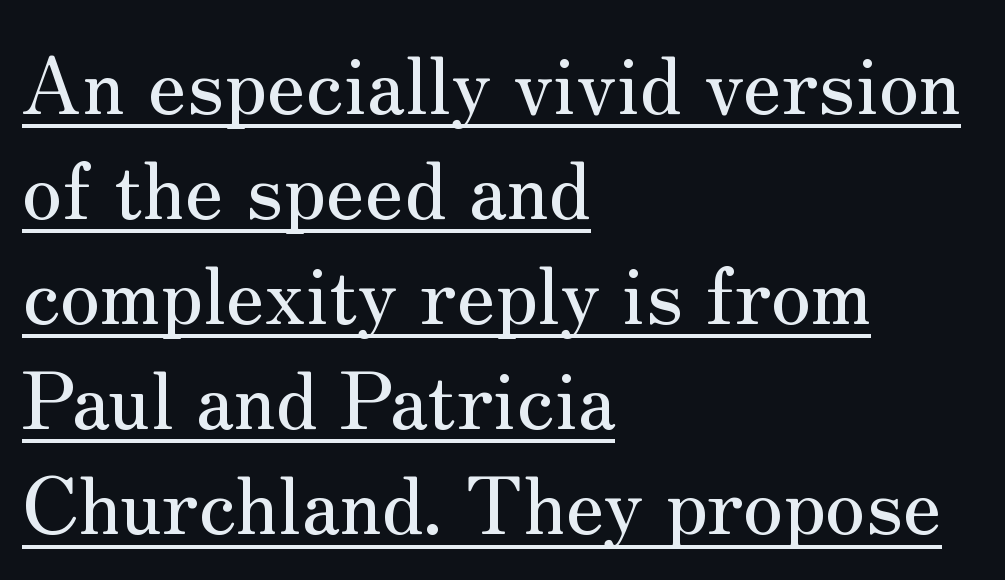
Q: Is the text italic (slanted)? A: No, it is upright.
Q: Is the typeface a serif or a sans-serif typeface? A: Serif.
Q: Is the text underlined? A: Yes.
Q: How is the paragraph aligned? A: Left-aligned.
Q: Is the spacing between letters normal or unusually wide? A: Normal.
Q: Is the spacing between lines tight, normal or loose? A: Normal.
Q: Width (condensed, normal, or wide)? A: Normal.
Q: Stroke contrast? A: Medium.
Q: x-height? A: Small.
Q: Monospaced? A: No.
